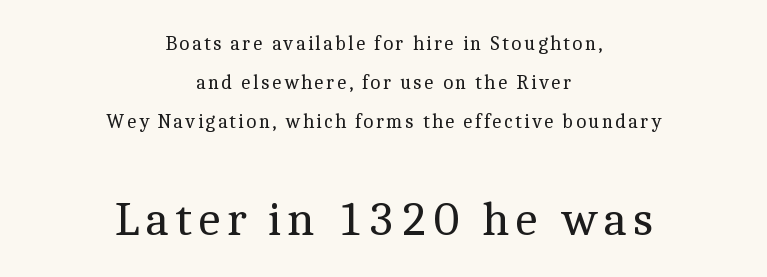
{"serif": "yes", "italic": "no", "bold": "no", "weight": "regular", "width": "normal", "x_height": "medium", "monospaced": "no", "underline": "no", "align": "center", "line_spacing": "loose", "line_spacing_ratio": 1.96, "larger_block": "second", "size_ratio": 2.45, "glyph_px": 49}
